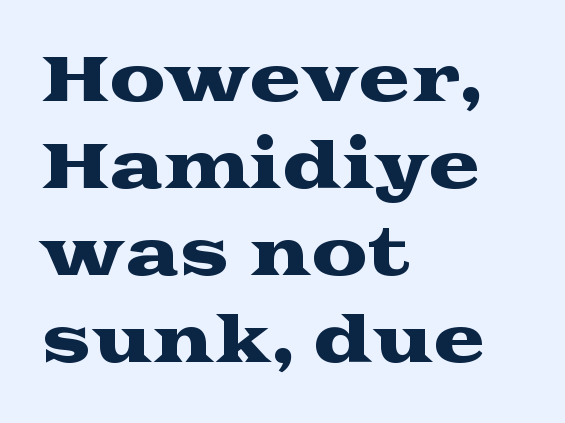
{"serif": "yes", "italic": "no", "width": "wide", "stroke_contrast": "medium", "x_height": "medium", "monospaced": "no", "underline": "no", "align": "left", "line_spacing": "normal", "line_spacing_ratio": 1.38, "letter_spacing": "normal", "letter_spacing_em": 0.0, "glyph_px": 63}
